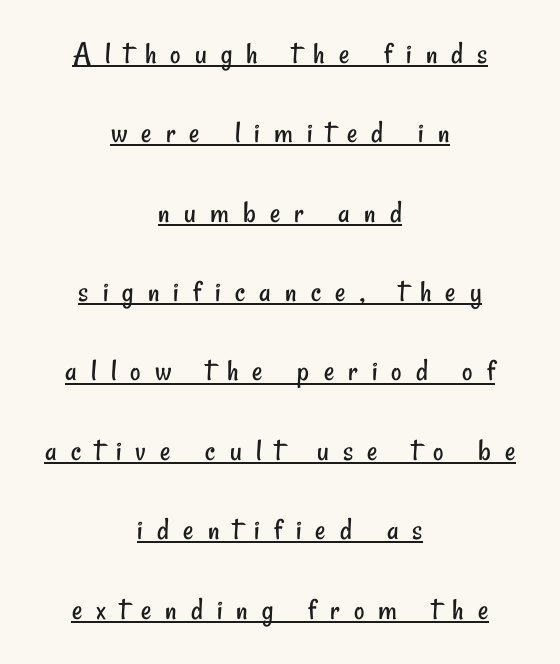
The rendering uses the underline text-decoration. The block of text is sparse from top to bottom, with ample space between rows. The lines in this sample share a center point and differ in where they start and stop. Are there feet on the stems? There aren't — it's a sans.
